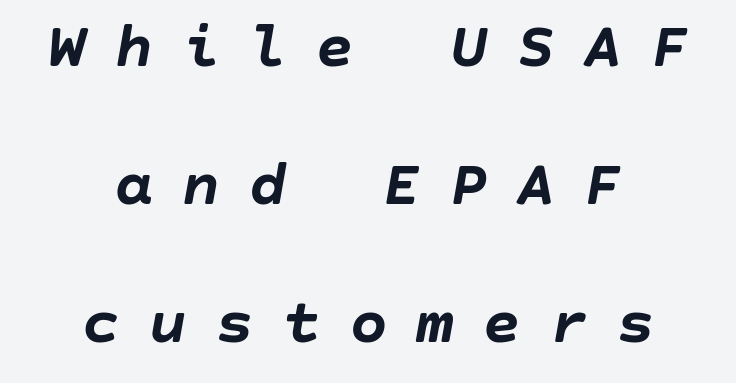
Q: Is the text bold? A: Yes.
Q: Is the text italic (slanted)? A: Yes, it leans right by about 10 degrees.
Q: Is the text underlined? A: No.
Q: How is the paragraph aligned? A: Centered.
Q: Is the spacing between letters normal or unusually wide? A: Unusually wide.
Q: Is the spacing between lines tight, normal or loose? A: Loose.
Q: Width (condensed, normal, or wide)? A: Normal.
Q: Stroke contrast? A: Low.
Q: x-height? A: Large.
